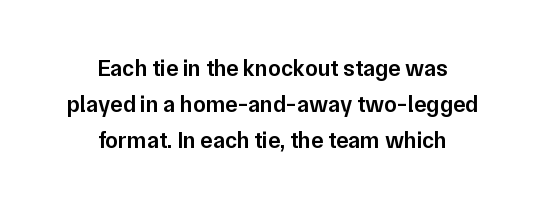
Q: Is the text bold? A: Semi-bold.
Q: Is the text italic (slanted)? A: No, it is upright.
Q: Is the text underlined? A: No.
Q: How is the paragraph aligned? A: Centered.
Q: Is the spacing between letters normal or unusually wide? A: Normal.
Q: Is the spacing between lines tight, normal or loose? A: Normal.
